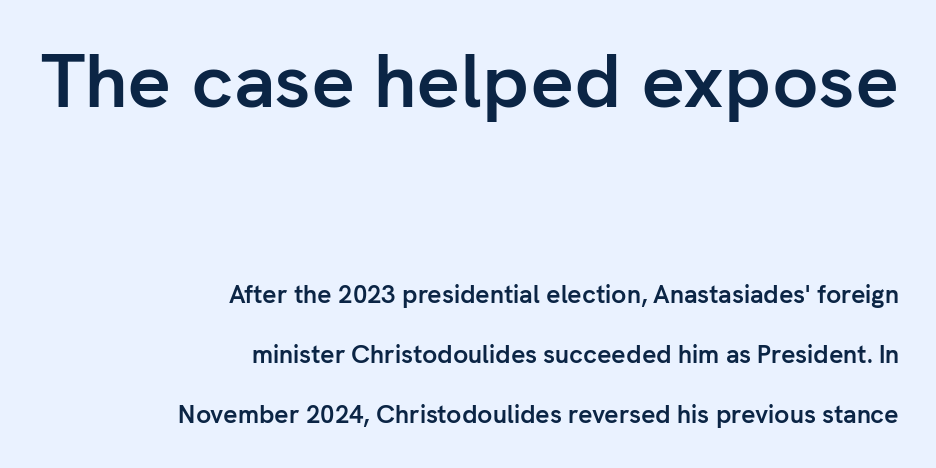
Students, note that the glyphs here touch the page at normal intervals. The lettering stays uniformly vertical, giving the passage a roman look. The rag falls on the left side of this text block. If you squint, the top block still reads clearly — it's the larger of the two. Each letter keeps its own natural width here, so spacing adapts to shape.
